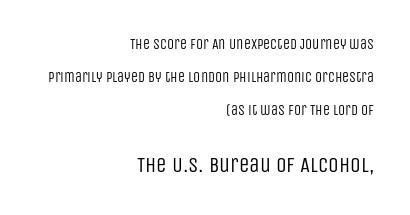
The image shows 21 px text type, upright; set right-aligned, loose line spacing (2.37x), normal letter spacing, not underlined; the second (bottom) block is 1.5x larger.
